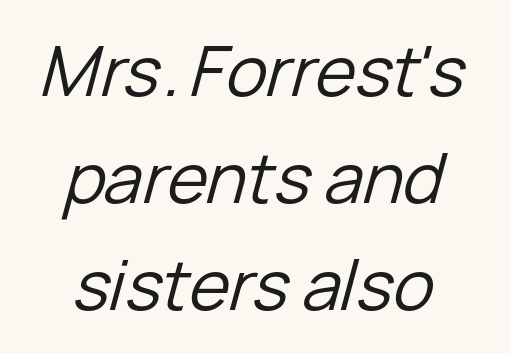
In CSS terms this would be text-align: center. Caption: standard tracking, unaltered. Is this a heavy cut? Hardly; it is regular or lighter. Here the designer chose a conventional face with non-uniform glyph widths.
